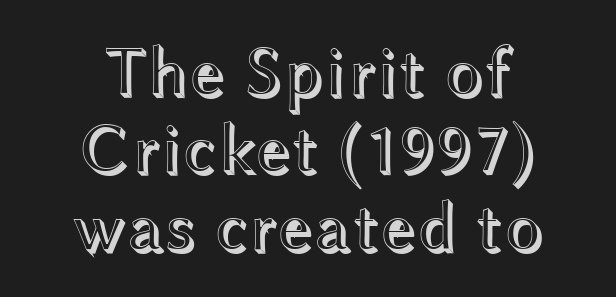
Horizontal alignment here is central, giving a formal, balanced look. The rendering uses natural spacing where letterforms have individual widths. The line-height multiplier appears low, near solid setting. The specimen omits any rule beneath the text block's lines.
